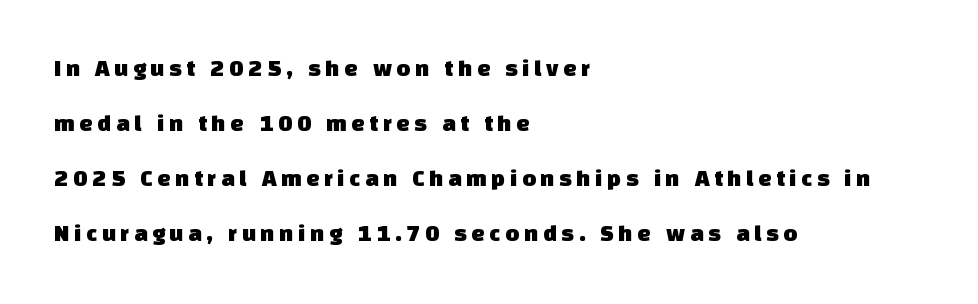
The image shows 24 px text type; set left-aligned, loose line spacing (2.29x), not underlined.
